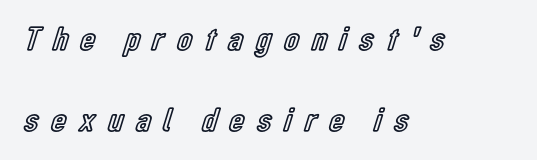
{"width": "condensed", "x_height": "medium", "monospaced": "no", "underline": "no", "align": "left", "line_spacing": "loose", "line_spacing_ratio": 2.38, "letter_spacing": "wide", "letter_spacing_em": 0.38, "glyph_px": 34}
